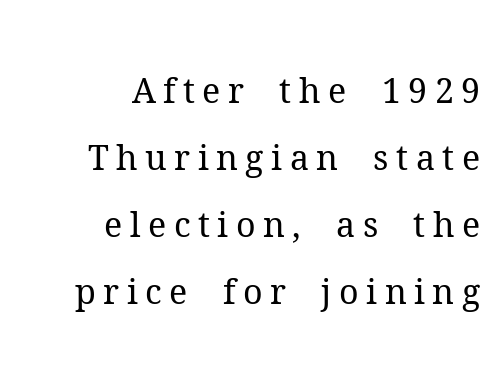
Stroke thickness stays within the range of a standard reading face or lighter. Any mark beneath the type? The region is blank. What's the leading like? Stretched, with rows far apart. A typesetter would call this proportional, since set widths differ per character.
